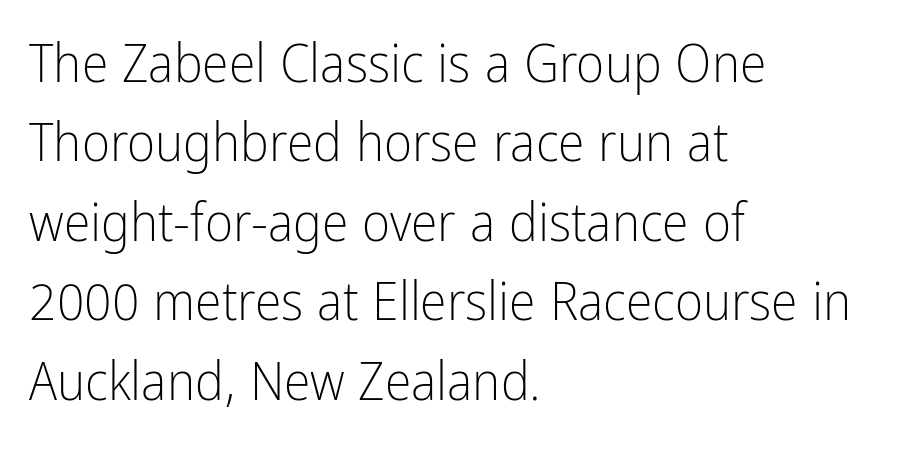
The rag falls on the right side of this text block. Does the lettering tilt? It doesn't — this is upright. The typesetting does not lean heavy: it is not bold. Serifs: no, the terminals of the letterforms are clean. The type is set solid horizontally, with unmodified tracking.
